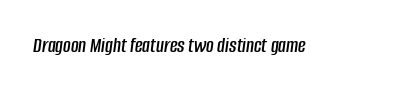
The image shows 21 px text type, italic (leaning right); set normal letter spacing, not underlined.
